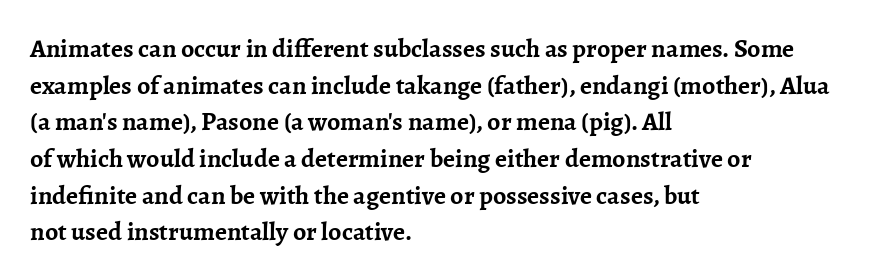
{"italic": "no", "bold": "yes", "underline": "no", "align": "left", "line_spacing": "normal", "line_spacing_ratio": 1.41, "letter_spacing": "normal", "letter_spacing_em": 0.0, "glyph_px": 26}
